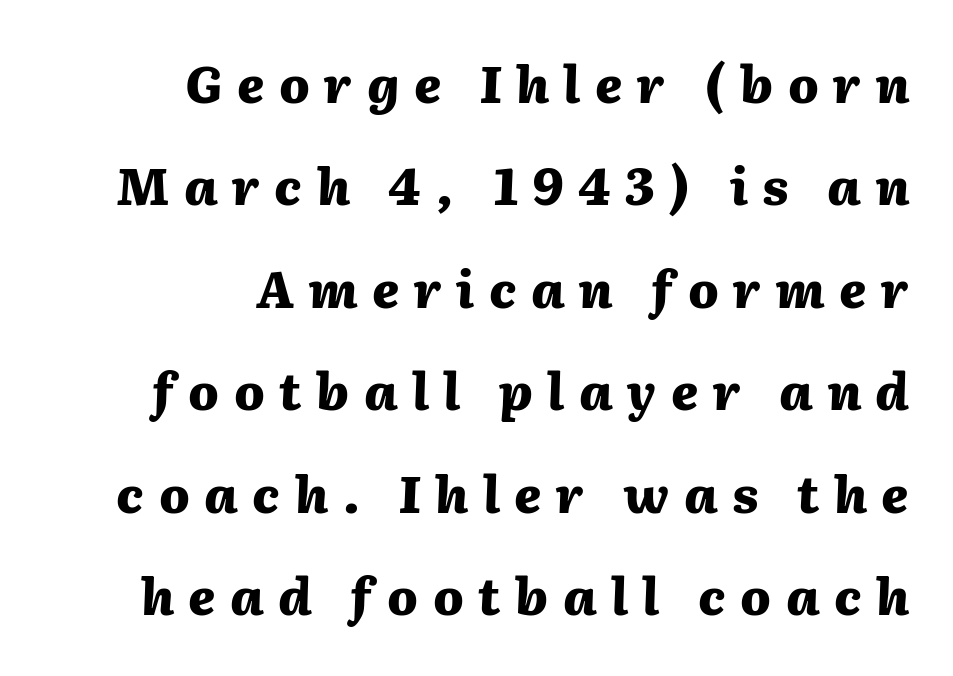
The image shows 50 px heavy type, italic (leaning right); set right-aligned, loose line spacing (2.05x), unusually wide letter spacing (+0.29 em), not underlined; medium stroke contrast and a medium x-height.
